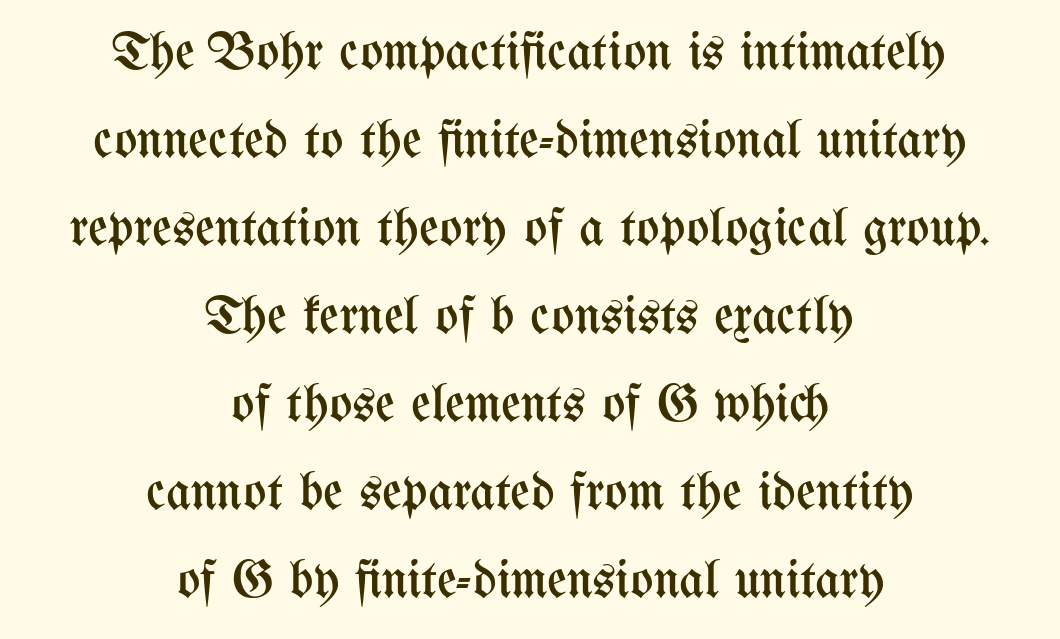
Q: Is the text bold? A: No.
Q: Is the text italic (slanted)? A: No, it is upright.
Q: Is the text underlined? A: No.
Q: How is the paragraph aligned? A: Centered.
Q: Is the spacing between letters normal or unusually wide? A: Normal.
Q: Is the spacing between lines tight, normal or loose? A: Normal.
Q: Width (condensed, normal, or wide)? A: Condensed.
Q: Stroke contrast? A: Medium.
Q: x-height? A: Medium.
Q: Monospaced? A: No.
